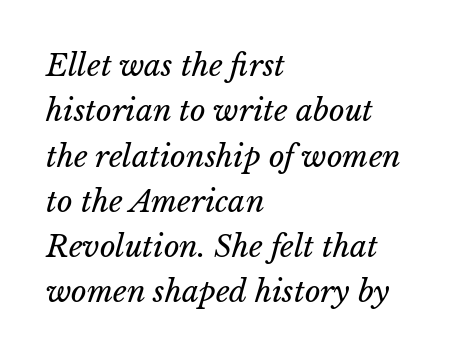
{"bold": "no", "weight": "regular", "width": "normal", "stroke_contrast": "low", "x_height": "medium", "monospaced": "no", "underline": "no", "align": "left", "line_spacing": "normal", "line_spacing_ratio": 1.51, "letter_spacing": "normal", "letter_spacing_em": 0.0, "glyph_px": 30}
